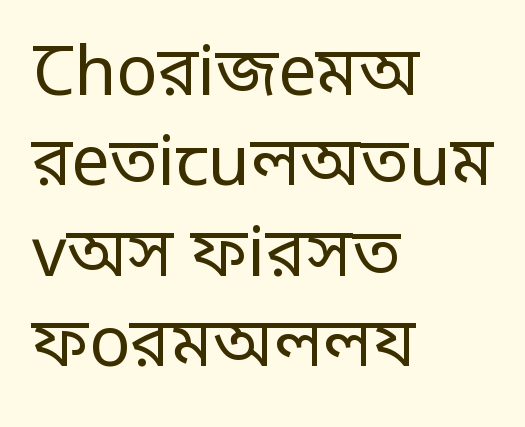
Note: no serifs on the glyphs. Think standard paragraph weight, or any step lighter than that. Tracking here is standard; glyphs follow each other at the usual distance. The text block is weighted toward the left margin, trailing off unevenly rightward. Think of a printed novel: that variable character pitch is what you see here. Is there any slant? The stems are plumb.
